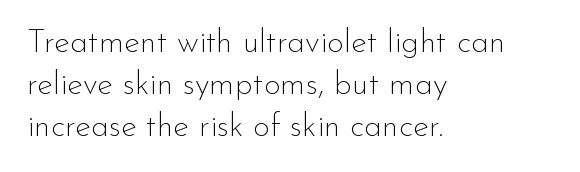
Q: Is the text bold? A: No.
Q: Is the text italic (slanted)? A: No, it is upright.
Q: Is the typeface a serif or a sans-serif typeface? A: Sans-serif.
Q: Is the text underlined? A: No.
Q: How is the paragraph aligned? A: Left-aligned.
Q: Is the spacing between letters normal or unusually wide? A: Normal.
Q: Is the spacing between lines tight, normal or loose? A: Normal.
Q: Width (condensed, normal, or wide)? A: Normal.
Q: Stroke contrast? A: Low.
Q: x-height? A: Small.
Q: Monospaced? A: No.
